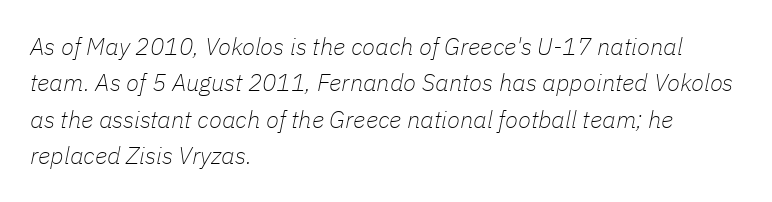
Q: Is the text bold? A: No.
Q: Is the text italic (slanted)? A: Yes, it leans right by about 11 degrees.
Q: Is the text underlined? A: No.
Q: How is the paragraph aligned? A: Left-aligned.
Q: Is the spacing between letters normal or unusually wide? A: Normal.
Q: Is the spacing between lines tight, normal or loose? A: Normal.
